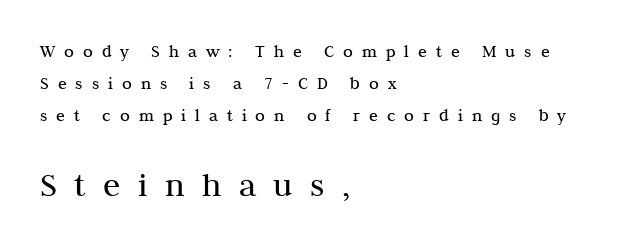
You can tell from the footed stems that serif type was used. The passage shown is not underscored anywhere. Is there any slant? The stems are plumb. Block two is the big one; block one sits smaller above it. These lines are rendered in a variable-pitch font. Inter-character spacing is expanded well beyond the font's built-in metrics.
